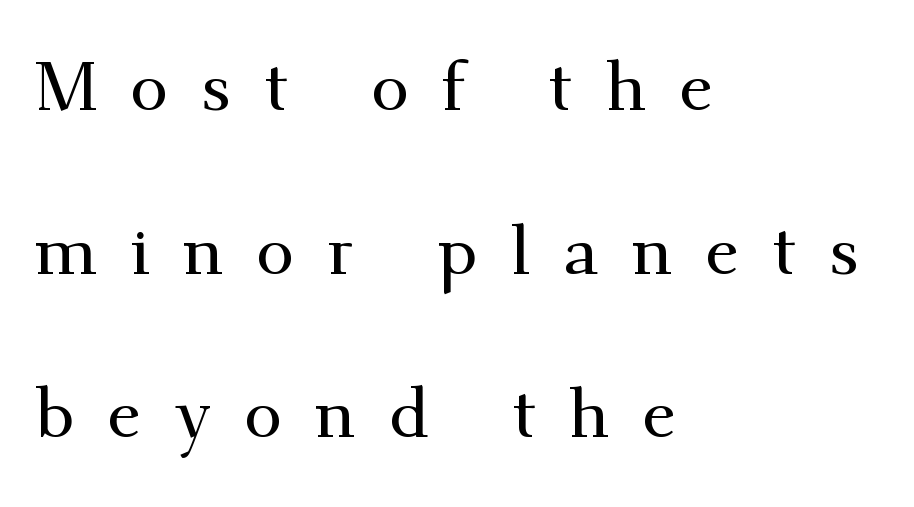
The rendering uses natural spacing where letterforms have individual widths. The gaps between neighbouring characters are conspicuously large. Underlining? Definitely not there. No italicization has been applied; the sample stays upright. A student would call this left alignment; a typographer would say flush left, rag right. The letters carry serifs — small finishing strokes at the ends of their stems.
